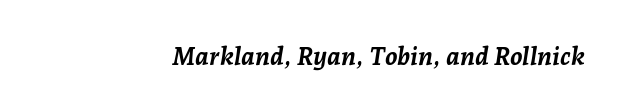
The image shows 25 px bold type, italic (leaning right); set normal letter spacing, not underlined.
